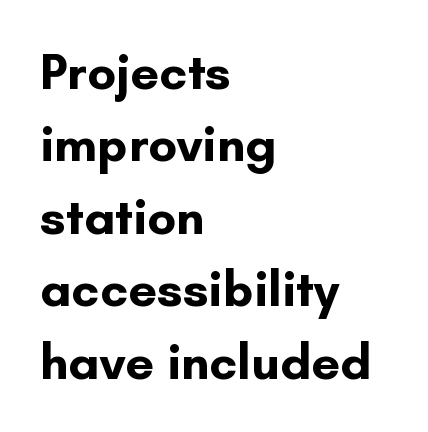
Q: Is the text bold? A: Yes.
Q: Is the text italic (slanted)? A: No, it is upright.
Q: Is the typeface a serif or a sans-serif typeface? A: Sans-serif.
Q: Is the text underlined? A: No.
Q: How is the paragraph aligned? A: Left-aligned.
Q: Is the spacing between letters normal or unusually wide? A: Normal.
Q: Is the spacing between lines tight, normal or loose? A: Normal.
Q: Width (condensed, normal, or wide)? A: Normal.
Q: Stroke contrast? A: Low.
Q: x-height? A: Small.
Q: Monospaced? A: No.
